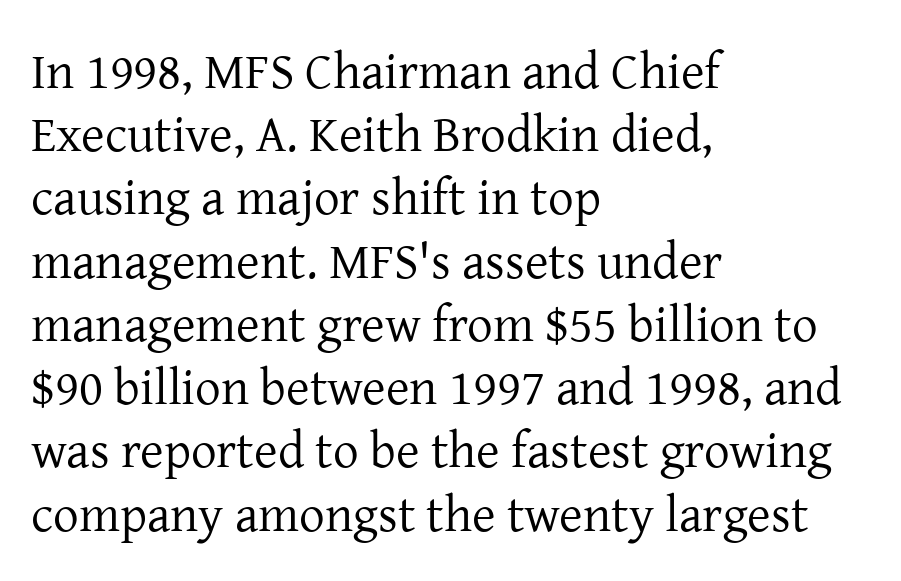
{"serif": "yes", "italic": "no", "bold": "no", "weight": "regular", "width": "normal", "stroke_contrast": "low", "x_height": "medium", "monospaced": "no", "underline": "no", "align": "left", "line_spacing_ratio": 1.24, "letter_spacing": "normal", "letter_spacing_em": 0.0, "glyph_px": 51}
